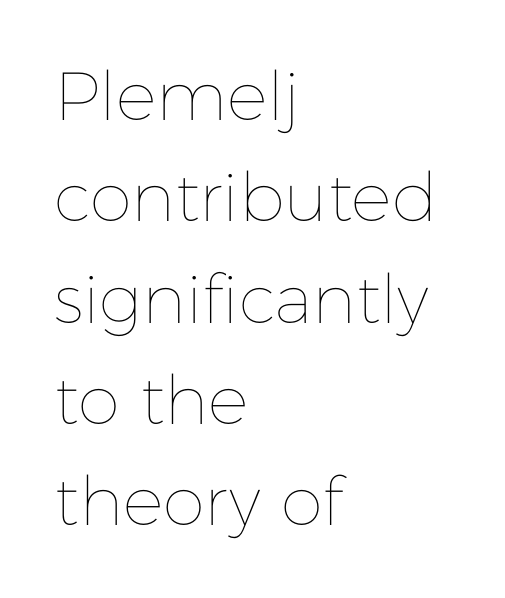
{"italic": "no", "bold": "no", "weight": "thin", "width": "normal", "stroke_contrast": "low", "x_height": "medium", "monospaced": "no", "underline": "no", "align": "left", "line_spacing": "normal", "line_spacing_ratio": 1.49, "letter_spacing": "normal", "letter_spacing_em": 0.0, "glyph_px": 68}
